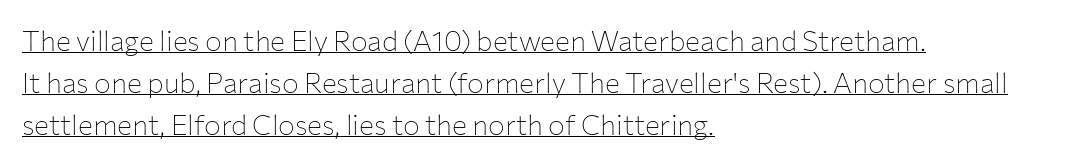
Q: Is the text bold? A: No.
Q: Is the text italic (slanted)? A: No, it is upright.
Q: Is the typeface a serif or a sans-serif typeface? A: Sans-serif.
Q: Is the text underlined? A: Yes.
Q: How is the paragraph aligned? A: Left-aligned.
Q: Is the spacing between letters normal or unusually wide? A: Normal.
Q: Is the spacing between lines tight, normal or loose? A: Normal.
Q: Width (condensed, normal, or wide)? A: Normal.
Q: Stroke contrast? A: Low.
Q: x-height? A: Medium.
Q: Monospaced? A: No.
